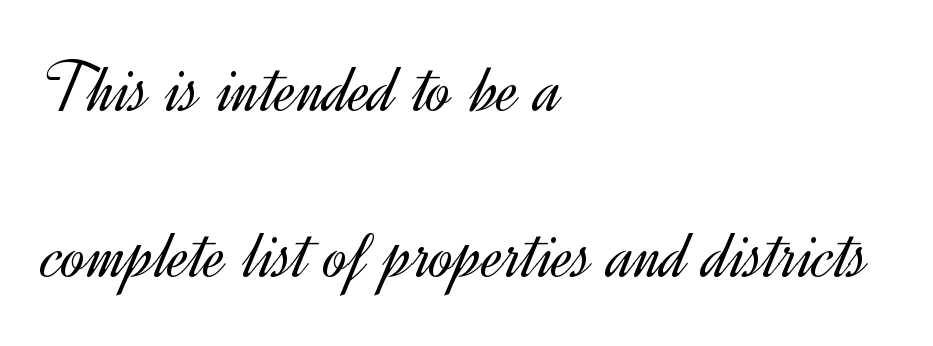
Q: Is the text bold? A: No.
Q: Is the text italic (slanted)? A: Yes.
Q: Is the typeface a serif or a sans-serif typeface? A: Sans-serif.
Q: Is the text underlined? A: No.
Q: How is the paragraph aligned? A: Left-aligned.
Q: Is the spacing between letters normal or unusually wide? A: Normal.
Q: Is the spacing between lines tight, normal or loose? A: Loose.
Q: Width (condensed, normal, or wide)? A: Normal.
Q: x-height? A: Small.
Q: Monospaced? A: No.
